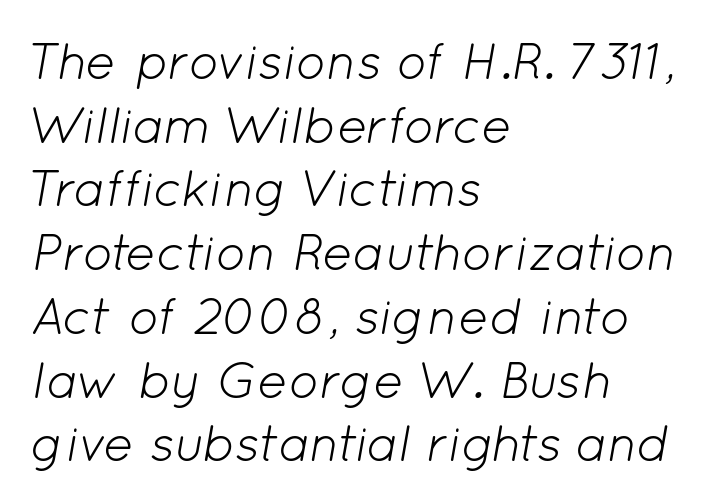
Q: Is the text bold? A: No.
Q: Is the text italic (slanted)? A: Yes, it leans right by about 12 degrees.
Q: Is the text underlined? A: No.
Q: How is the paragraph aligned? A: Left-aligned.
Q: Is the spacing between letters normal or unusually wide? A: Normal.
Q: Is the spacing between lines tight, normal or loose? A: Normal.
Q: Width (condensed, normal, or wide)? A: Normal.
Q: Stroke contrast? A: Low.
Q: x-height? A: Medium.
Q: Monospaced? A: No.
